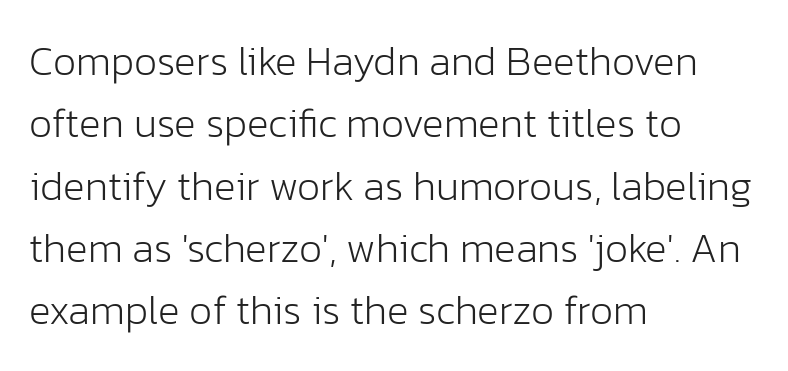
{"serif": "no", "italic": "no", "bold": "no", "weight": "light", "width": "normal", "stroke_contrast": "low", "x_height": "medium", "monospaced": "no", "underline": "no", "align": "left", "line_spacing": "normal", "line_spacing_ratio": 1.52, "letter_spacing": "normal", "letter_spacing_em": 0.0, "glyph_px": 41}
